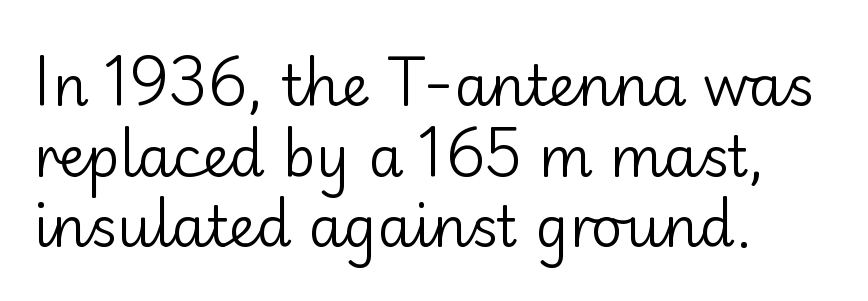
{"serif": "no", "italic": "no", "bold": "no", "weight": "regular", "width": "normal", "stroke_contrast": "low", "x_height": "small", "monospaced": "no", "underline": "no", "align": "left", "line_spacing": "normal", "line_spacing_ratio": 1.26, "letter_spacing": "normal", "letter_spacing_em": 0.0, "glyph_px": 56}
